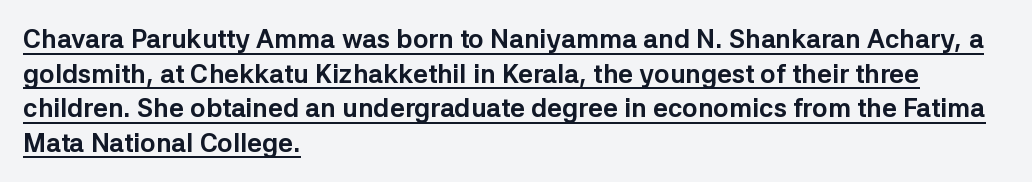
The image shows 26 px bold type, upright; set left-aligned, normal line spacing (1.33x), normal letter spacing, underlined.
